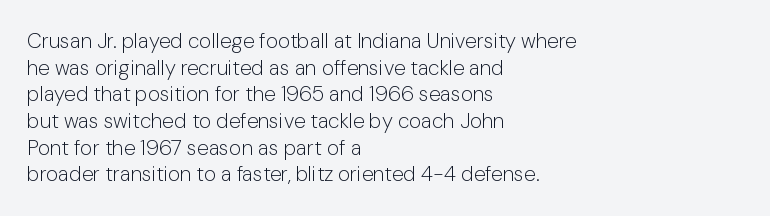
Summary of weight: not heavy and not bold. The vertical gap from one line to the next is medium. The type is set solid horizontally, with unmodified tracking. No italicization has been applied; the sample stays upright. The paragraph shown leans on its left margin. The gap between lines stays unmarked.
